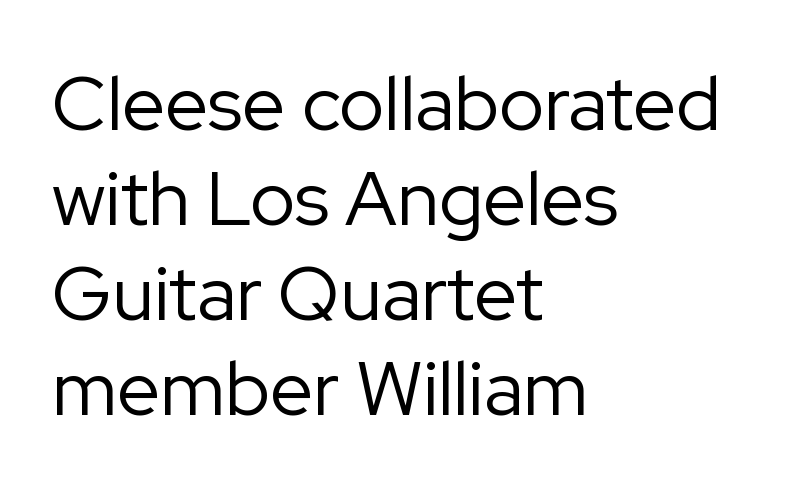
Q: Is the text bold? A: No.
Q: Is the text italic (slanted)? A: No, it is upright.
Q: Is the typeface a serif or a sans-serif typeface? A: Sans-serif.
Q: Is the text underlined? A: No.
Q: How is the paragraph aligned? A: Left-aligned.
Q: Is the spacing between letters normal or unusually wide? A: Normal.
Q: Is the spacing between lines tight, normal or loose? A: Normal.
Q: Width (condensed, normal, or wide)? A: Normal.
Q: Stroke contrast? A: Low.
Q: x-height? A: Medium.
Q: Monospaced? A: No.
